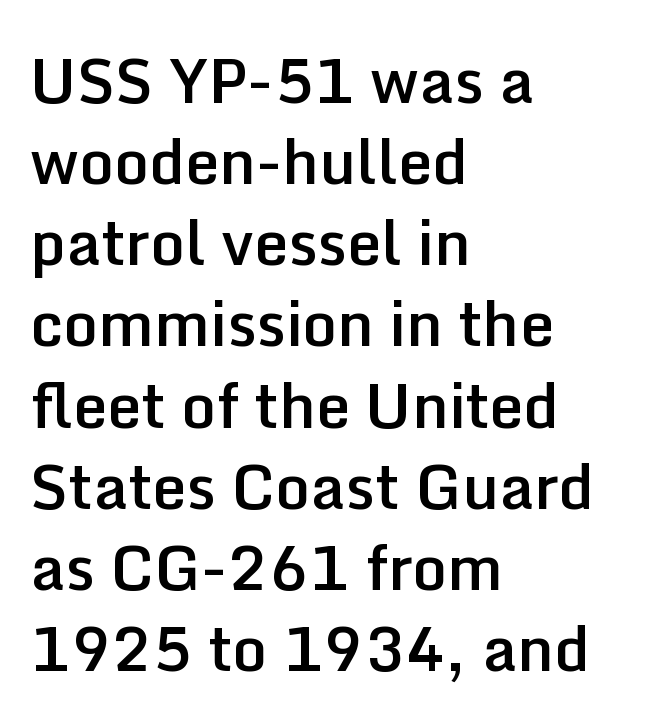
Q: Is the text bold? A: Semi-bold.
Q: Is the text italic (slanted)? A: No, it is upright.
Q: Is the typeface a serif or a sans-serif typeface? A: Sans-serif.
Q: Is the text underlined? A: No.
Q: How is the paragraph aligned? A: Left-aligned.
Q: Is the spacing between letters normal or unusually wide? A: Normal.
Q: Is the spacing between lines tight, normal or loose? A: Normal.
Q: Width (condensed, normal, or wide)? A: Normal.
Q: Stroke contrast? A: Low.
Q: x-height? A: Medium.
Q: Monospaced? A: No.
